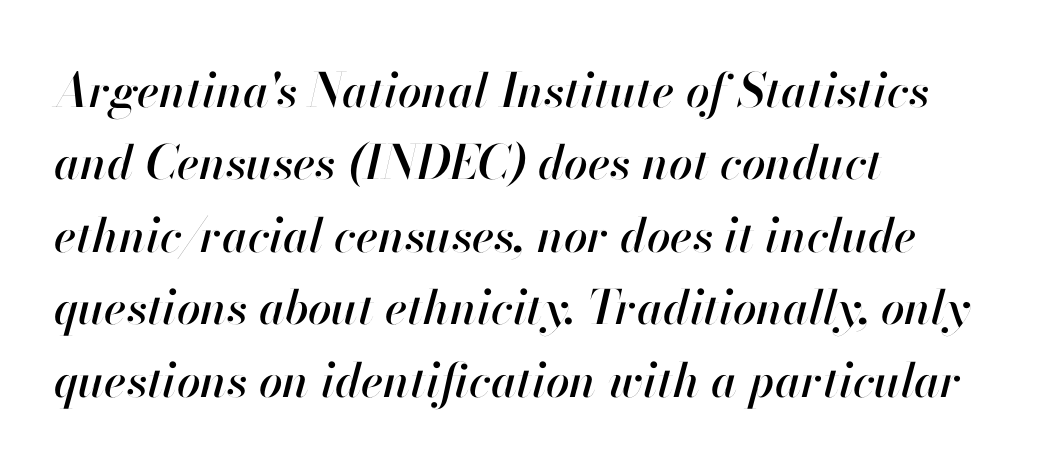
{"italic": "yes", "lean": "right", "slant_degrees": 13, "width": "normal", "stroke_contrast": "high", "x_height": "small", "monospaced": "no", "underline": "no", "align": "left", "line_spacing": "normal", "line_spacing_ratio": 1.54, "letter_spacing": "normal", "letter_spacing_em": 0.0, "glyph_px": 47}
